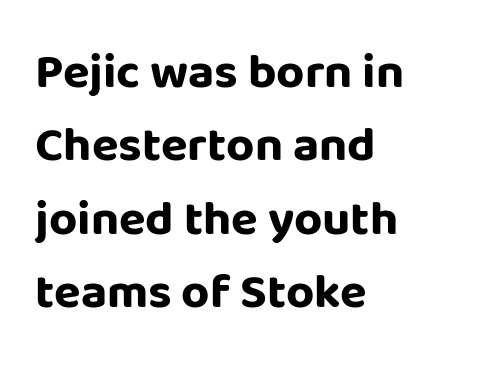
The image shows 49 px bold sans-serif type, upright; set left-aligned, normal line spacing (1.5x), normal letter spacing, not underlined; low stroke contrast and a large x-height.
